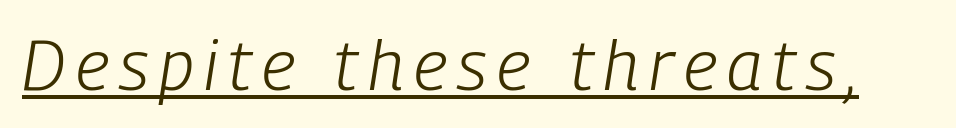
The image shows 70 px light, condensed type, italic (leaning right); set underlined; low stroke contrast and a medium x-height.
